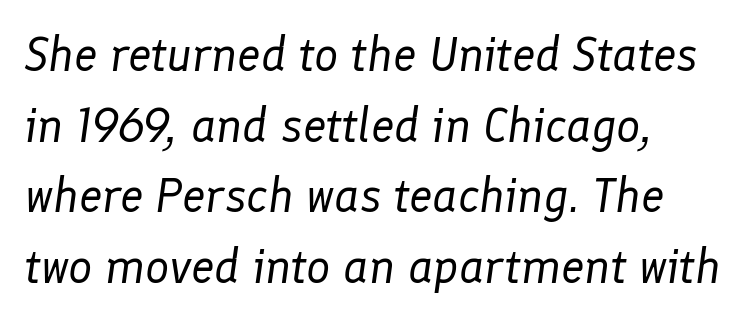
The image shows 48 px regular-weight type, italic (leaning right); set left-aligned, normal line spacing (1.47x), normal letter spacing, not underlined; low stroke contrast and a medium x-height.
